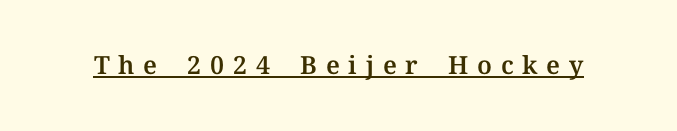
{"italic": "no", "underline": "yes", "letter_spacing": "wide", "letter_spacing_em": 0.35, "glyph_px": 25}
